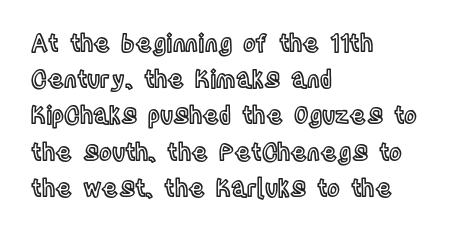
The image shows 24 px text type, upright; set left-aligned, normal line spacing (1.51x), normal letter spacing, not underlined.
